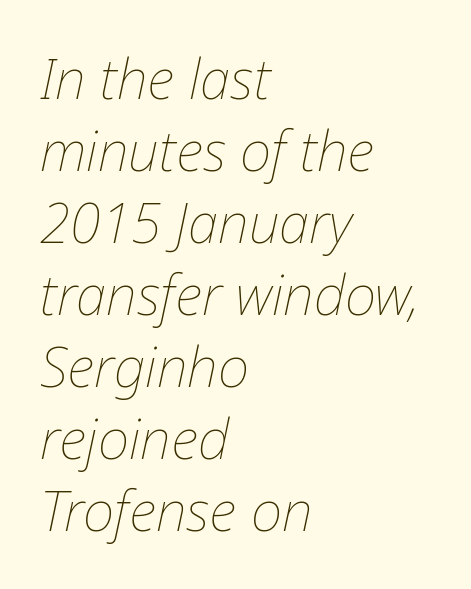
{"italic": "yes", "lean": "right", "slant_degrees": 12, "bold": "no", "weight": "thin", "width": "normal", "stroke_contrast": "low", "x_height": "medium", "monospaced": "no", "underline": "no", "align": "left", "line_spacing": "normal", "line_spacing_ratio": 1.31, "letter_spacing": "normal", "letter_spacing_em": 0.0, "glyph_px": 55}
